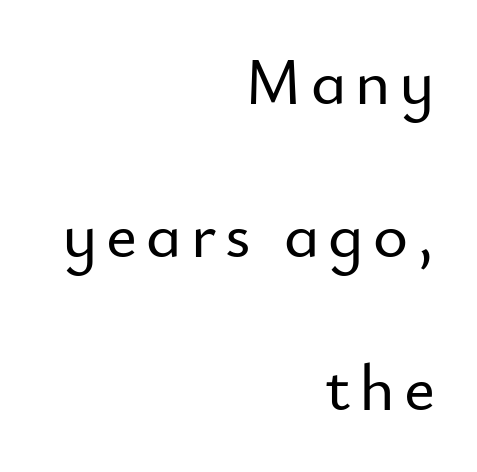
I'd call this a sans setting — the letters go barefoot. You could not count columns in this text — the font is proportionally spaced. Clear beneath every line of the passage. This is the regular roman posture of the typeface. The lines are quadded right. Rows of type keep a wide berth in the vertical direction.
